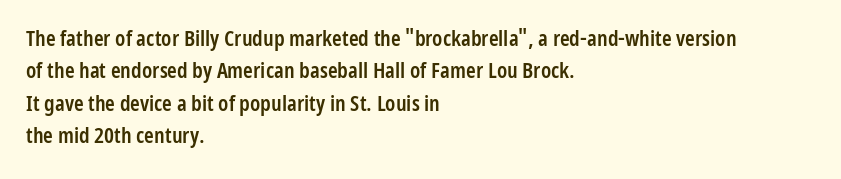
Q: Is the text bold? A: Semi-bold.
Q: Is the text italic (slanted)? A: No, it is upright.
Q: Is the text underlined? A: No.
Q: How is the paragraph aligned? A: Left-aligned.
Q: Is the spacing between letters normal or unusually wide? A: Normal.
Q: Is the spacing between lines tight, normal or loose? A: Normal.
